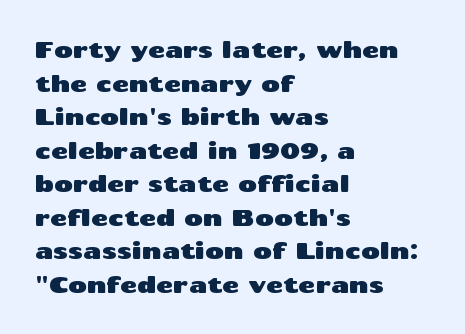
The image shows 23 px text type, upright; set left-aligned, normal line spacing (1.46x), normal letter spacing, not underlined.
